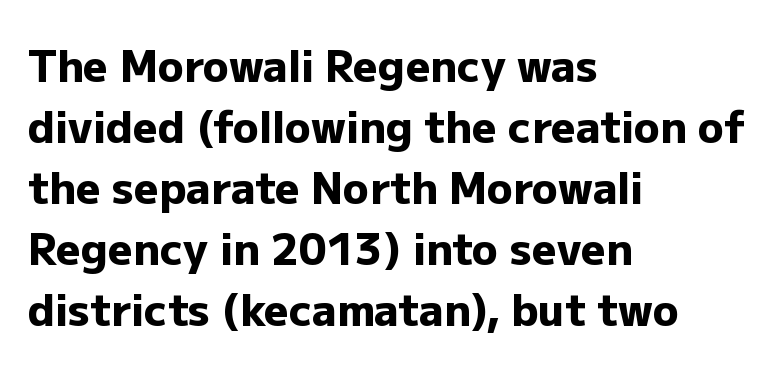
{"serif": "no", "italic": "no", "bold": "yes", "weight": "heavy", "width": "normal", "stroke_contrast": "low", "x_height": "medium", "monospaced": "no", "underline": "no", "align": "left", "line_spacing": "normal", "line_spacing_ratio": 1.42, "letter_spacing": "normal", "letter_spacing_em": 0.0, "glyph_px": 43}
